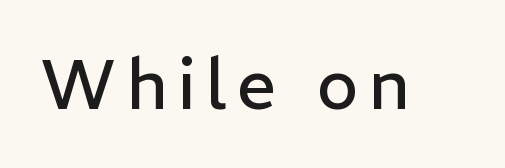
This sample has the flowing, uneven cadence of proportional lettering. The axis of the letterforms is exactly vertical. The typeface has the unassuming heft of standard copy or less. Lines of text with bare space underneath. Examine the stroke ends and you'll find no serifs.
